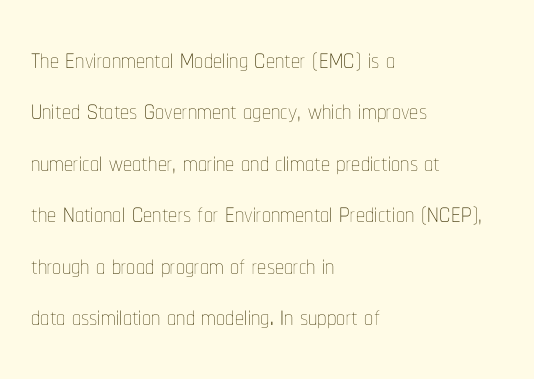
The image shows 36 px thin, condensed type, upright; set left-aligned, normal line spacing (1.43x), normal letter spacing, not underlined; low stroke contrast and a medium x-height.
